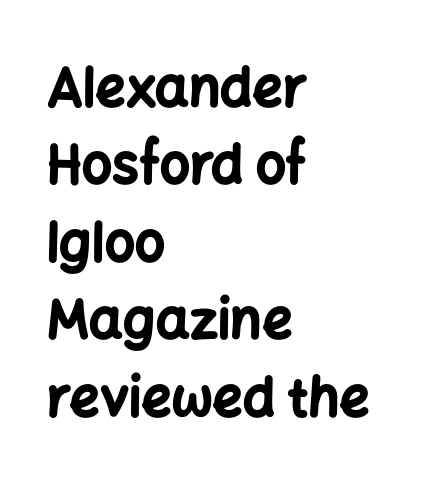
Regular leading. Strong, thick strokes mark this as bold type. Upright lettering throughout. The passage shown is not underscored anywhere. Teacher's note: observe the even left margin — that is flush-left alignment. The passage shown is typed in a proportional face where columns would drift.
